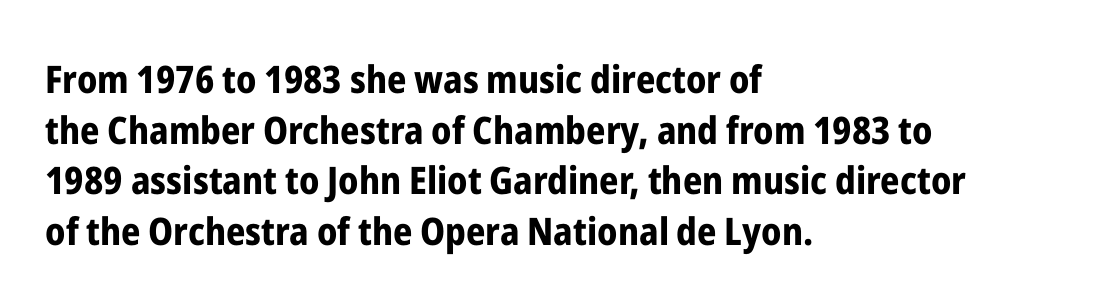
Bare-footed words on every line. Words appear dense and cohesive because spacing is normal. Each letter keeps its own natural width here, so spacing adapts to shape. The line-height multiplier appears to be the usual default. Horizontally, the lines are justified to the leading edge only. These lines carry a lot of weight — the face is fully bold.
